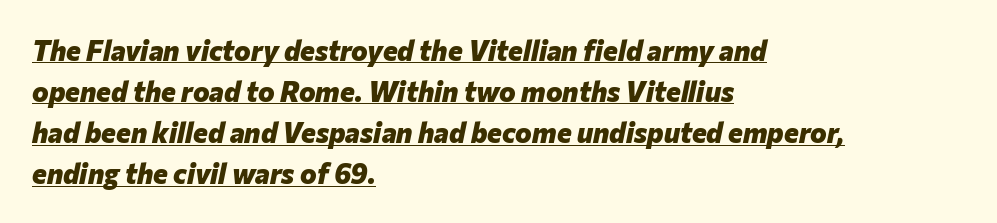
The image shows 28 px heavy type, italic (leaning right); set left-aligned, normal line spacing (1.47x), normal letter spacing, underlined; low stroke contrast and a medium x-height.
